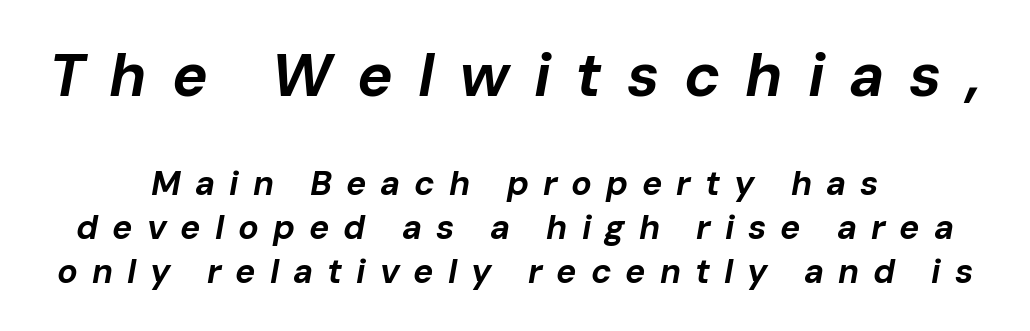
{"italic": "yes", "lean": "right", "slant_degrees": 10, "bold": "yes", "weight": "bold", "width": "normal", "stroke_contrast": "low", "x_height": "medium", "monospaced": "no", "underline": "no", "align": "center", "line_spacing": "normal", "line_spacing_ratio": 1.29, "letter_spacing": "wide", "letter_spacing_em": 0.41, "larger_block": "first", "size_ratio": 1.76, "glyph_px": 60}
